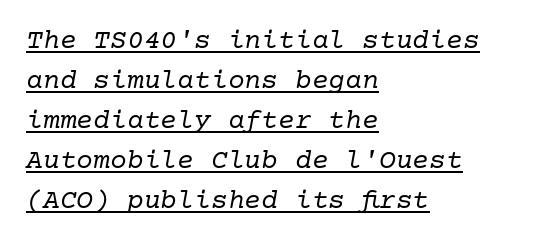
{"serif": "yes", "italic": "yes", "lean": "right", "slant_degrees": 10, "bold": "no", "weight": "regular", "width": "normal", "stroke_contrast": "low", "x_height": "medium", "underline": "yes", "align": "left", "line_spacing": "normal", "line_spacing_ratio": 1.43, "letter_spacing": "normal", "letter_spacing_em": 0.0, "glyph_px": 28}
